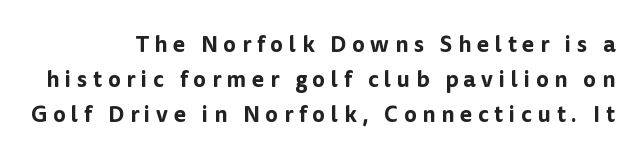
Q: Is the text italic (slanted)? A: No, it is upright.
Q: Is the text underlined? A: No.
Q: Is the spacing between letters normal or unusually wide? A: Unusually wide.
Q: Is the spacing between lines tight, normal or loose? A: Normal.
